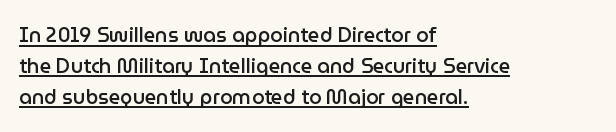
This sample keeps an unexceptional amount of space between lines. Typesetter's note: demi weight, one step under bold. The lettering is marked with a stroke running underneath it. Here the glyphs are tracked normally, forming tight word shapes. The type sits square on the baseline with zero lean. Does the copy run flush right? No — it runs flush left.
